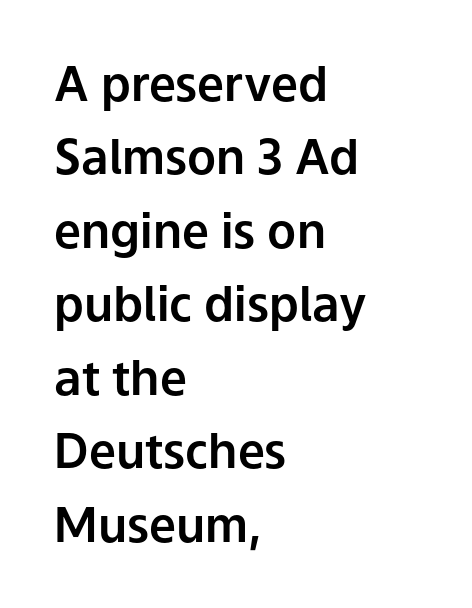
Is the letter spacing exaggerated? No — it looks like the ordinary default. One glance says typical: line gaps are just what's usual. The letters advance in unequal steps, a hallmark of proportional type. Classification — sans serif. The area under the type is left untouched. It's the straight-up-and-down kind of type.
